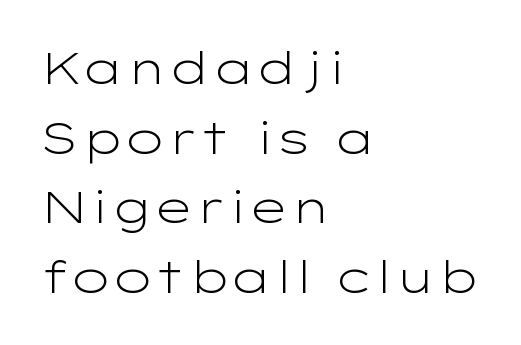
{"serif": "no", "italic": "no", "bold": "no", "weight": "light", "width": "wide", "stroke_contrast": "low", "x_height": "medium", "monospaced": "no", "underline": "no", "align": "left", "line_spacing": "normal", "line_spacing_ratio": 1.55, "letter_spacing": "normal", "letter_spacing_em": 0.0, "glyph_px": 45}
